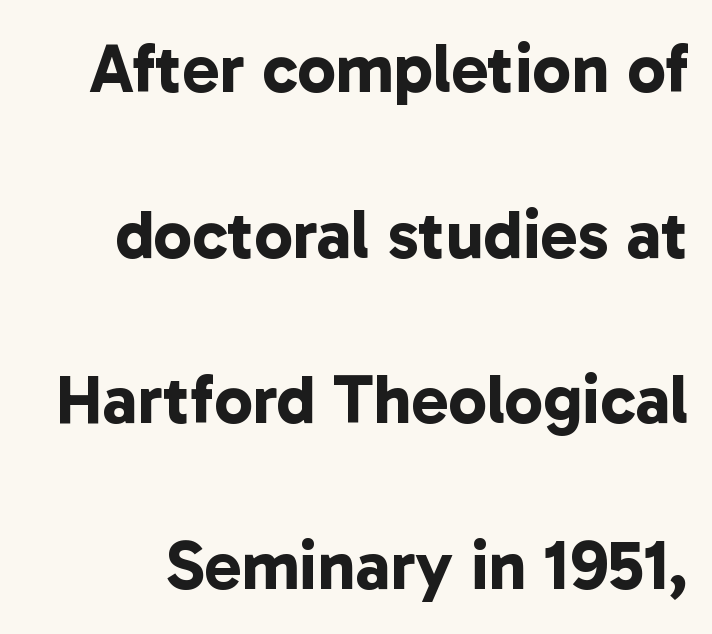
{"serif": "no", "bold": "yes", "weight": "bold", "width": "normal", "stroke_contrast": "low", "x_height": "medium", "monospaced": "no", "underline": "no", "line_spacing": "loose", "line_spacing_ratio": 2.4, "letter_spacing": "normal", "letter_spacing_em": 0.0, "glyph_px": 69}
